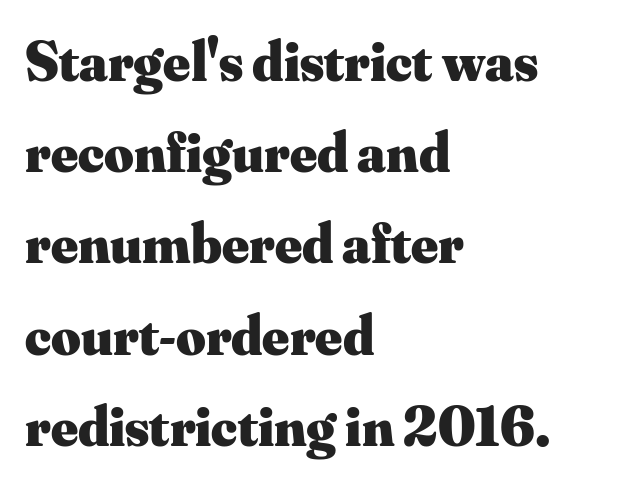
{"serif": "yes", "italic": "no", "bold": "yes", "weight": "heavy", "width": "normal", "stroke_contrast": "medium", "x_height": "small", "monospaced": "no", "underline": "no", "align": "left", "line_spacing": "normal", "line_spacing_ratio": 1.6, "letter_spacing": "normal", "letter_spacing_em": 0.0, "glyph_px": 57}
